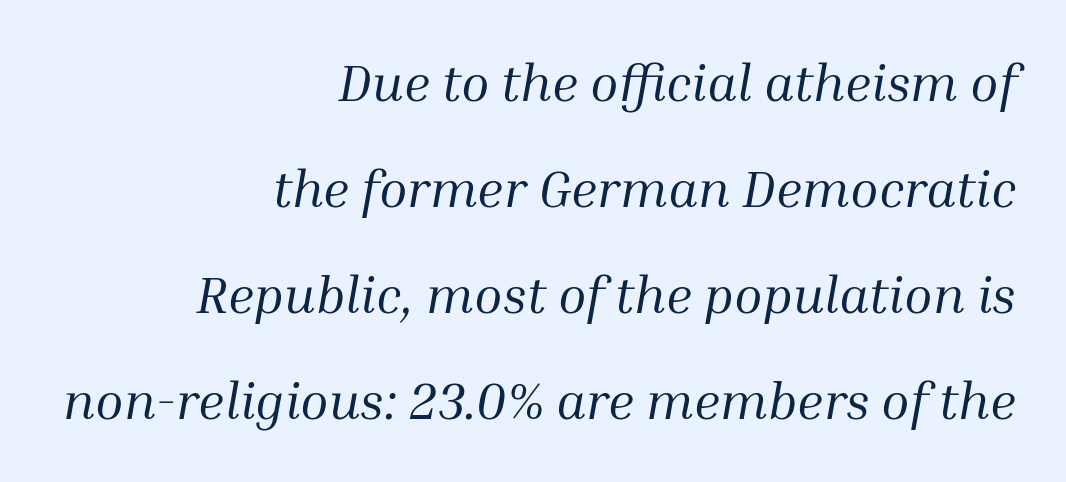
Unlike a clean sans, this face finishes its strokes with serifs. Letters rest on an invisible, unmarked baseline. Italic? Definitely — the glyphs are oblique. Bold? No — there's no thickening of the strokes.
